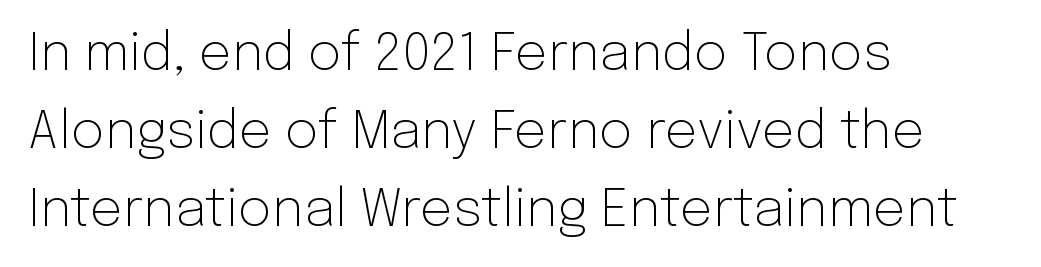
Q: Is the text bold? A: No.
Q: Is the text italic (slanted)? A: No, it is upright.
Q: Is the typeface a serif or a sans-serif typeface? A: Sans-serif.
Q: Is the text underlined? A: No.
Q: How is the paragraph aligned? A: Left-aligned.
Q: Is the spacing between letters normal or unusually wide? A: Normal.
Q: Is the spacing between lines tight, normal or loose? A: Normal.
Q: Width (condensed, normal, or wide)? A: Normal.
Q: Stroke contrast? A: Low.
Q: x-height? A: Medium.
Q: Monospaced? A: No.
